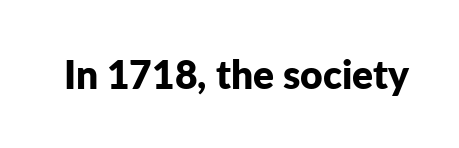
The image shows 39 px bold sans-serif type, upright; set normal letter spacing, not underlined; low stroke contrast and a medium x-height.
